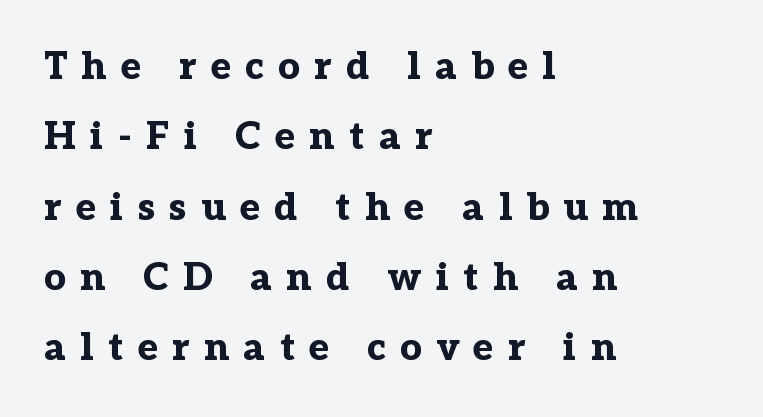
Q: Is the text bold? A: Yes.
Q: Is the text italic (slanted)? A: No, it is upright.
Q: Is the typeface a serif or a sans-serif typeface? A: Serif.
Q: Is the text underlined? A: No.
Q: How is the paragraph aligned? A: Left-aligned.
Q: Is the spacing between letters normal or unusually wide? A: Unusually wide.
Q: Width (condensed, normal, or wide)? A: Normal.
Q: Stroke contrast? A: Low.
Q: x-height? A: Medium.
Q: Monospaced? A: No.
